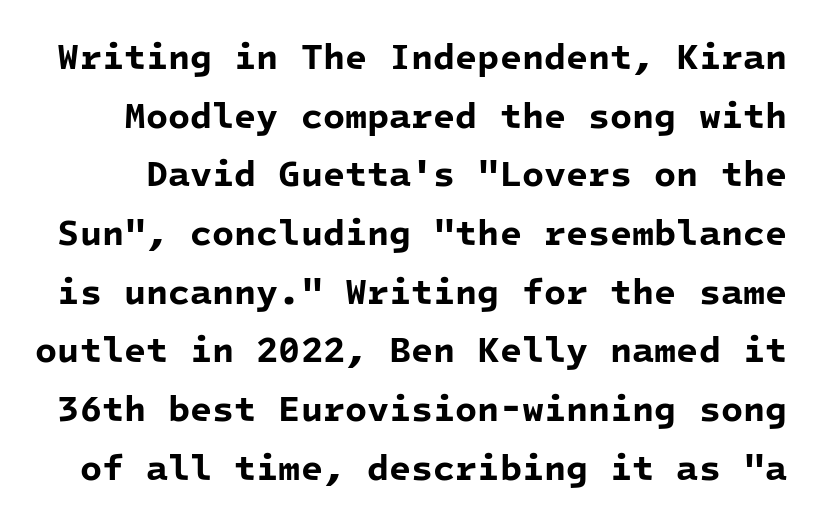
If you measured baseline to baseline, you'd find a middling distance. Note: no serifs on the glyphs. Glyph-to-glyph distance matches everyday printed text. Weight: bold. Do the characters align in a grid? Yes, the font is monospaced.
